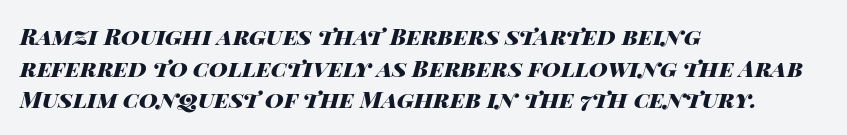
{"italic": "yes", "lean": "right", "slant_degrees": 14, "bold": "yes", "underline": "no", "align": "left", "line_spacing": "normal", "line_spacing_ratio": 1.37, "letter_spacing": "normal", "letter_spacing_em": 0.0, "glyph_px": 23}
